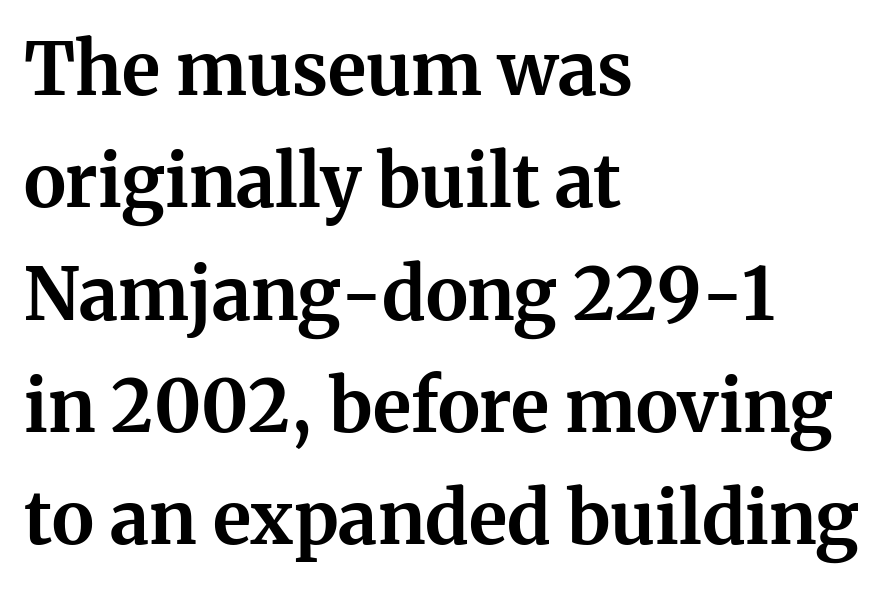
{"serif": "yes", "italic": "no", "bold": "yes", "weight": "bold", "width": "normal", "stroke_contrast": "medium", "x_height": "medium", "monospaced": "no", "underline": "no", "align": "left", "line_spacing": "normal", "line_spacing_ratio": 1.56, "letter_spacing": "normal", "letter_spacing_em": 0.0, "glyph_px": 72}
